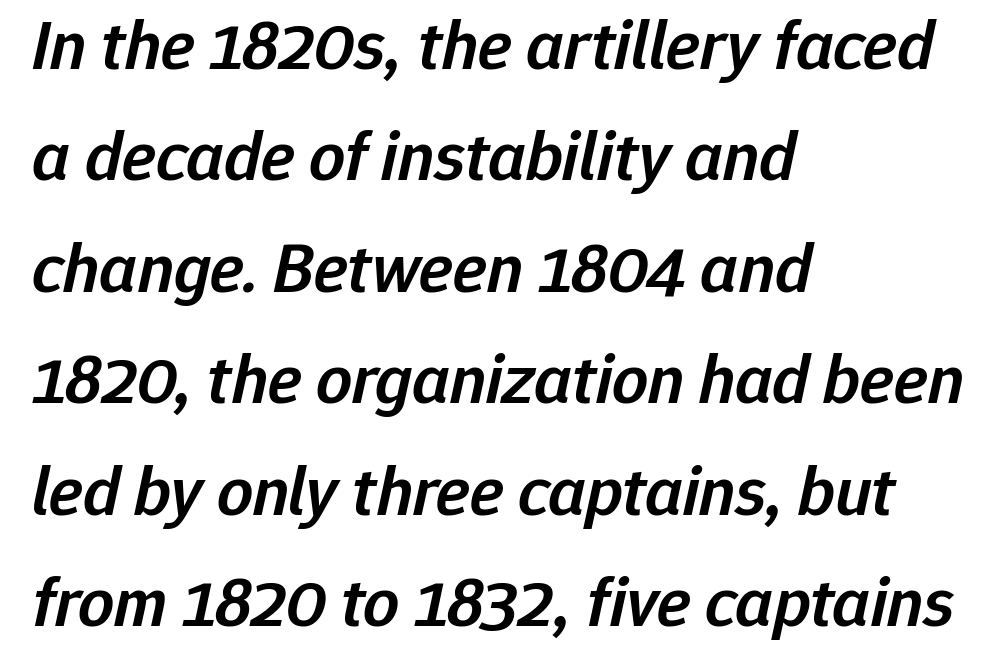
The image shows 71 px semibold type, italic (leaning right); set left-aligned, normal line spacing (1.57x), normal letter spacing, not underlined; low stroke contrast and a medium x-height.
